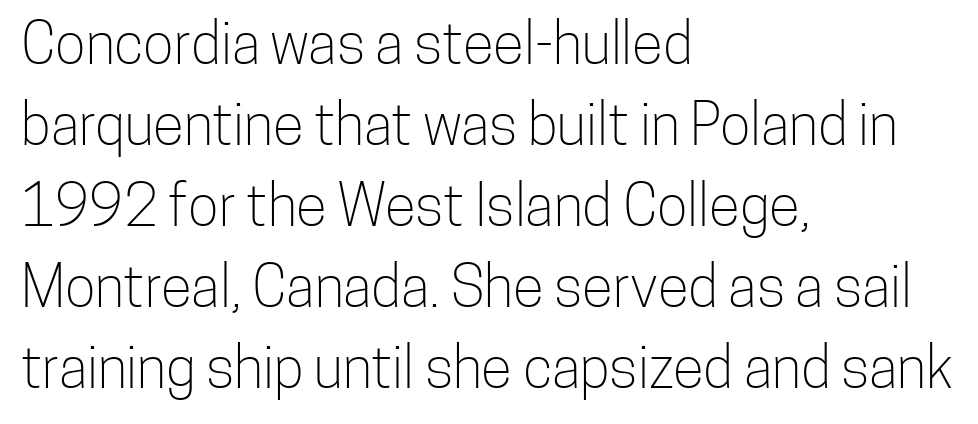
{"serif": "no", "italic": "no", "bold": "no", "weight": "light", "width": "condensed", "stroke_contrast": "low", "x_height": "medium", "monospaced": "no", "underline": "no", "align": "left", "line_spacing": "normal", "line_spacing_ratio": 1.42, "letter_spacing": "normal", "letter_spacing_em": 0.0, "glyph_px": 57}
